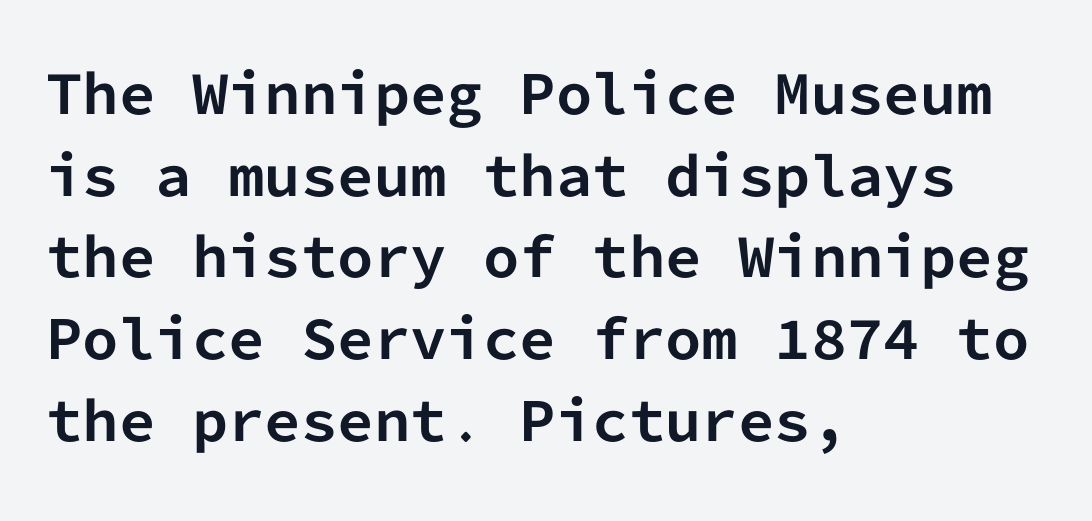
{"serif": "no", "italic": "no", "bold": "yes", "weight": "bold", "width": "normal", "stroke_contrast": "low", "x_height": "medium", "monospaced": "yes", "underline": "no", "align": "left", "line_spacing": "normal", "line_spacing_ratio": 1.57, "letter_spacing": "normal", "letter_spacing_em": 0.0, "glyph_px": 52}
